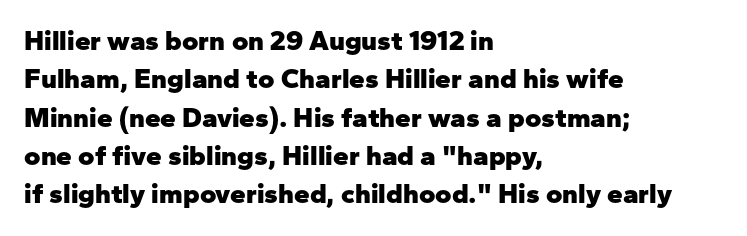
A typesetter would call this zero additional tracking. Bare-footed words on every line. The rag falls on the right side of this text block. Note: no serifs on the glyphs.
